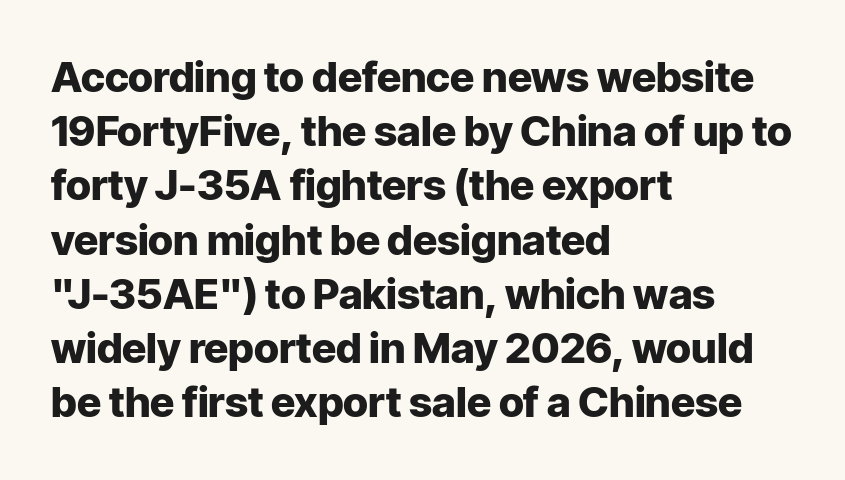
Q: Is the text bold? A: Yes.
Q: Is the text italic (slanted)? A: No, it is upright.
Q: Is the typeface a serif or a sans-serif typeface? A: Sans-serif.
Q: Is the text underlined? A: No.
Q: How is the paragraph aligned? A: Left-aligned.
Q: Is the spacing between letters normal or unusually wide? A: Normal.
Q: Is the spacing between lines tight, normal or loose? A: Normal.
Q: Width (condensed, normal, or wide)? A: Normal.
Q: Stroke contrast? A: Low.
Q: x-height? A: Medium.
Q: Monospaced? A: No.
